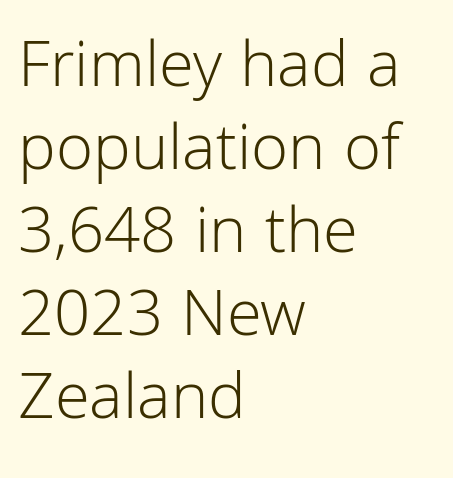
The image shows 68 px light sans-serif type, upright; set left-aligned, line spacing 1.22x, normal letter spacing, not underlined; low stroke contrast and a medium x-height.
